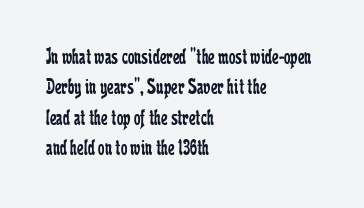
{"italic": "no", "bold": "no", "underline": "no", "align": "left", "line_spacing": "normal", "line_spacing_ratio": 1.32, "letter_spacing": "normal", "letter_spacing_em": 0.0, "glyph_px": 23}
